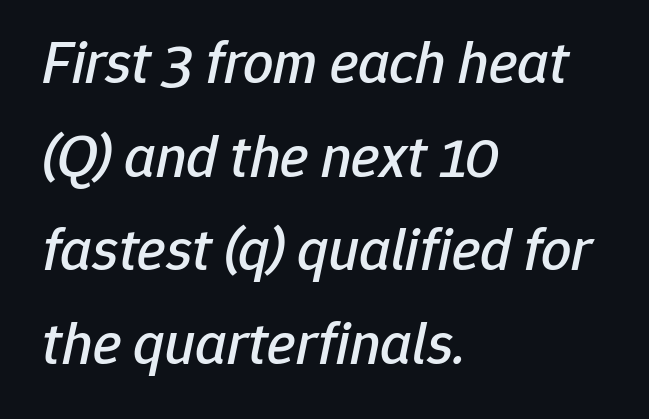
Which margin do the lines hug? The left one — the right edge is uneven. Compared with typical paragraphs, the rows here are spaced about the same. The passage shown is not underscored anywhere. Each letter keeps its own natural width here, so spacing adapts to shape.
